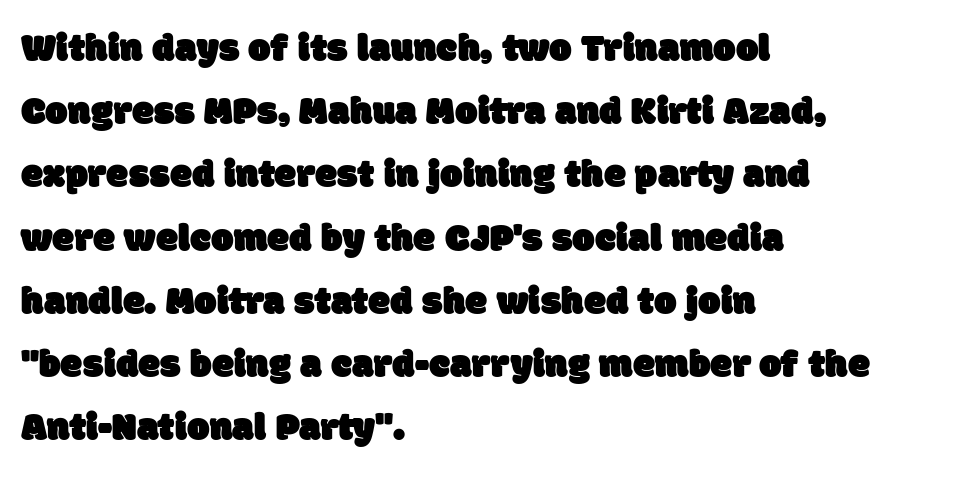
Q: Is the typeface a serif or a sans-serif typeface? A: Sans-serif.
Q: Is the text underlined? A: No.
Q: How is the paragraph aligned? A: Left-aligned.
Q: Is the spacing between letters normal or unusually wide? A: Normal.
Q: Is the spacing between lines tight, normal or loose? A: Normal.
Q: Width (condensed, normal, or wide)? A: Normal.
Q: Stroke contrast? A: Low.
Q: x-height? A: Large.
Q: Monospaced? A: No.
